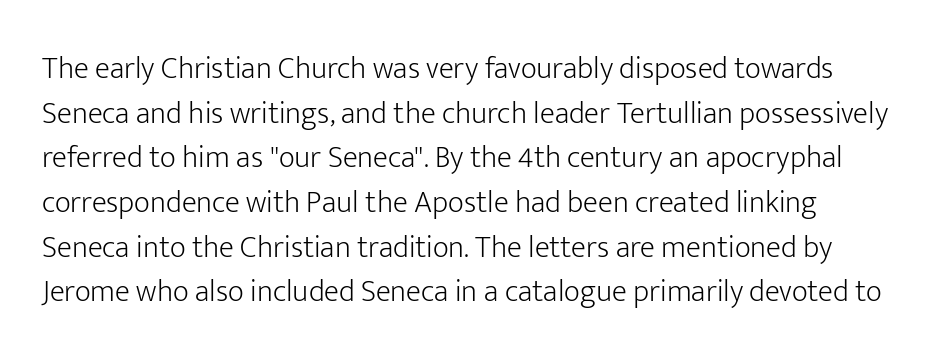
Q: Is the text bold? A: No.
Q: Is the text italic (slanted)? A: No, it is upright.
Q: Is the typeface a serif or a sans-serif typeface? A: Sans-serif.
Q: Is the text underlined? A: No.
Q: Is the spacing between letters normal or unusually wide? A: Normal.
Q: Is the spacing between lines tight, normal or loose? A: Normal.
Q: Width (condensed, normal, or wide)? A: Normal.
Q: Stroke contrast? A: Low.
Q: x-height? A: Medium.
Q: Monospaced? A: No.
